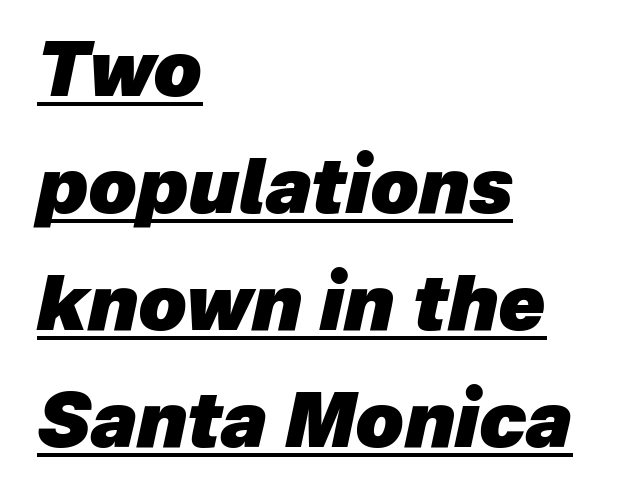
{"italic": "yes", "lean": "right", "slant_degrees": 12, "bold": "yes", "weight": "heavy", "width": "normal", "stroke_contrast": "low", "x_height": "medium", "monospaced": "no", "underline": "yes", "align": "left", "line_spacing": "normal", "line_spacing_ratio": 1.54, "letter_spacing": "normal", "letter_spacing_em": 0.0, "glyph_px": 76}
